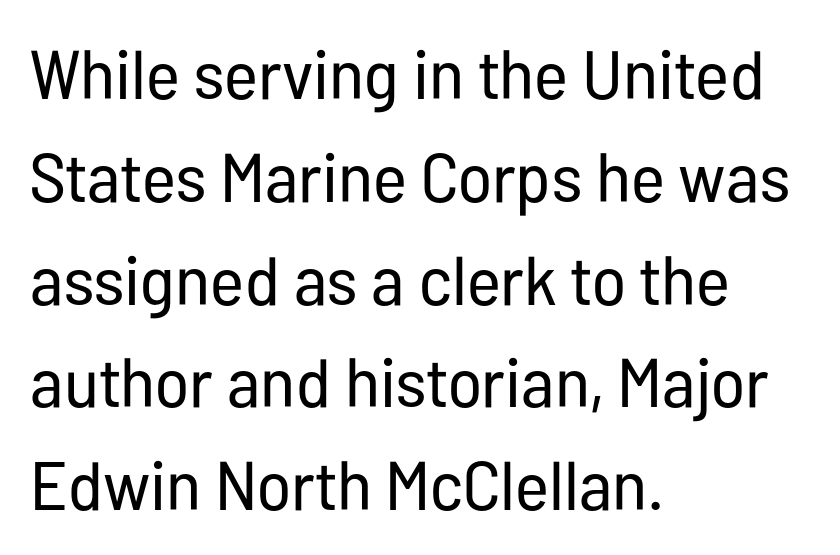
The image shows 69 px regular-weight, condensed sans-serif type, upright; set left-aligned, normal line spacing (1.49x), normal letter spacing, not underlined; low stroke contrast and a medium x-height.
